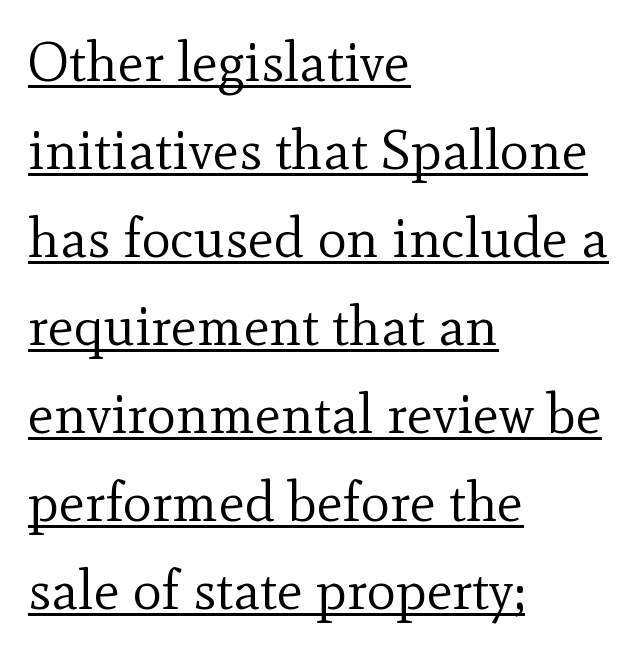
The image shows 55 px regular-weight serif type, upright; set left-aligned, normal line spacing (1.6x), normal letter spacing, underlined; a small x-height.
